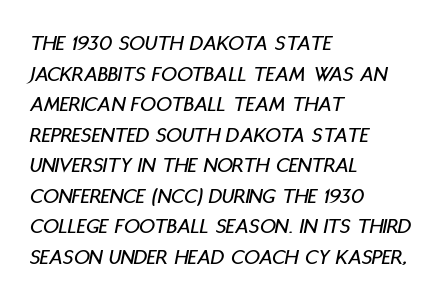
Does extra space separate the letters? No, they use regular spacing. Interline gaps are of average width in this sample. Each line starts at the same left margin while the right side varies. The zone under the glyphs is completely vacant. Style check: oblique.
